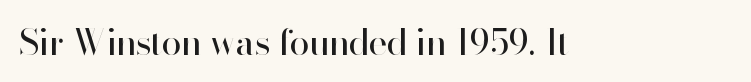
Q: Is the text bold? A: No.
Q: Is the text italic (slanted)? A: No, it is upright.
Q: Is the typeface a serif or a sans-serif typeface? A: Sans-serif.
Q: Is the text underlined? A: No.
Q: Is the spacing between letters normal or unusually wide? A: Normal.
Q: Width (condensed, normal, or wide)? A: Normal.
Q: Stroke contrast? A: High.
Q: x-height? A: Small.
Q: Monospaced? A: No.
